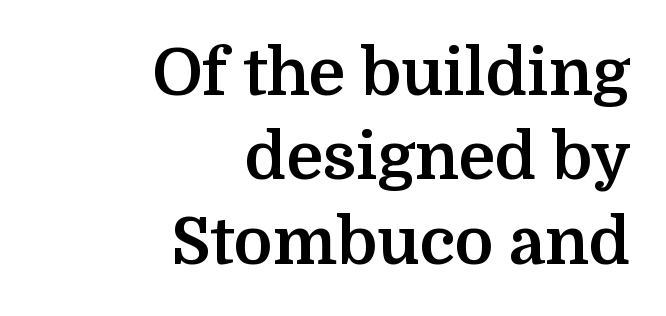
Q: Is the text bold? A: Yes.
Q: Is the text italic (slanted)? A: No, it is upright.
Q: Is the typeface a serif or a sans-serif typeface? A: Serif.
Q: Is the text underlined? A: No.
Q: How is the paragraph aligned? A: Right-aligned.
Q: Is the spacing between letters normal or unusually wide? A: Normal.
Q: Is the spacing between lines tight, normal or loose? A: Normal.
Q: Width (condensed, normal, or wide)? A: Normal.
Q: Stroke contrast? A: Medium.
Q: x-height? A: Medium.
Q: Monospaced? A: No.
